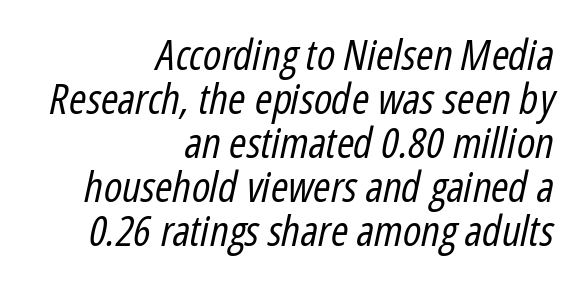
The image shows 42 px regular-weight, condensed type, italic (leaning right); set right-aligned, tight line spacing (1.05x), normal letter spacing, not underlined; low stroke contrast and a medium x-height.
